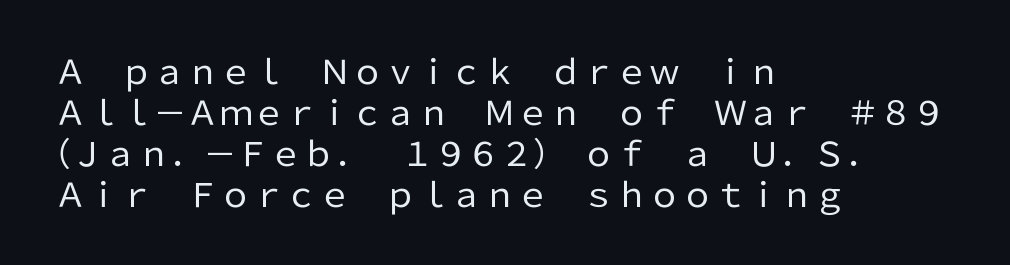
The image shows 33 px regular-weight sans-serif type, upright; set left-aligned, line spacing 1.24x, normal letter spacing, not underlined; low stroke contrast and a medium x-height.
